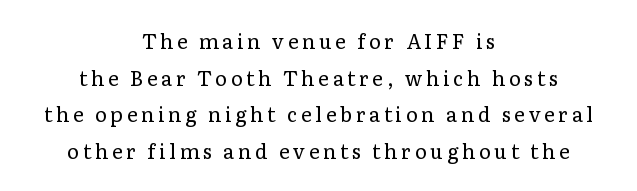
Weight: regular or lighter. Posture: vertical. Each row of text sits above clean, open space. A student would call this center alignment; a typographer would say set centered.
